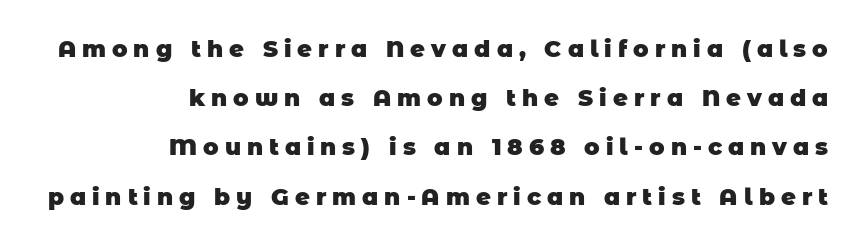
Q: Is the text bold? A: Yes.
Q: Is the text underlined? A: No.
Q: How is the paragraph aligned? A: Right-aligned.
Q: Is the spacing between letters normal or unusually wide? A: Unusually wide.
Q: Is the spacing between lines tight, normal or loose? A: Loose.
